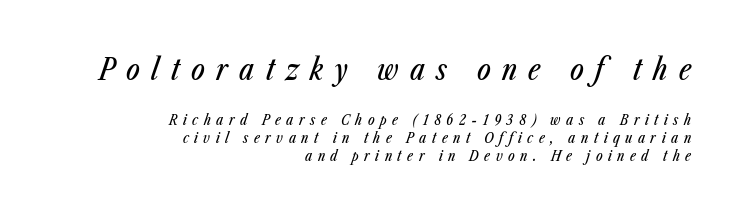
{"italic": "yes", "lean": "right", "slant_degrees": 23, "width": "condensed", "stroke_contrast": "low", "x_height": "medium", "monospaced": "no", "underline": "no", "align": "right", "line_spacing": "normal", "line_spacing_ratio": 1.27, "letter_spacing": "wide", "letter_spacing_em": 0.39, "larger_block": "first", "size_ratio": 2.07, "glyph_px": 29}
